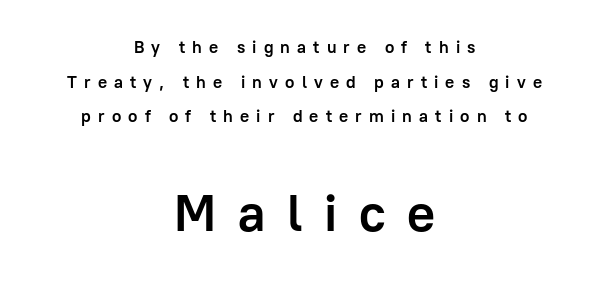
{"serif": "no", "italic": "no", "bold": "yes", "weight": "semibold", "width": "normal", "stroke_contrast": "low", "x_height": "medium", "monospaced": "no", "underline": "no", "align": "center", "line_spacing": "loose", "line_spacing_ratio": 2.03, "letter_spacing": "wide", "letter_spacing_em": 0.42, "larger_block": "second", "size_ratio": 3.06, "glyph_px": 52}
